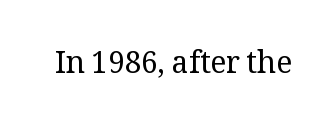
The image shows 30 px regular-weight serif type, upright; set normal letter spacing, not underlined; medium stroke contrast and a medium x-height.
